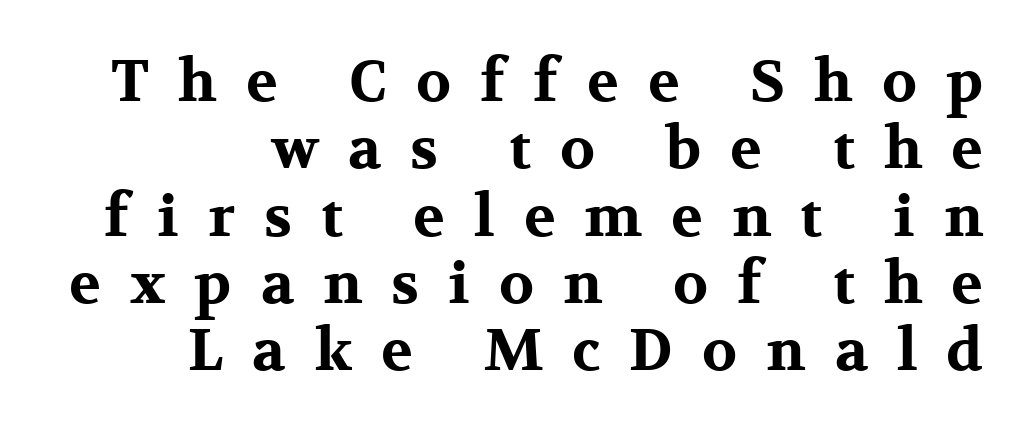
Q: Is the text bold? A: Yes.
Q: Is the text italic (slanted)? A: No, it is upright.
Q: Is the typeface a serif or a sans-serif typeface? A: Serif.
Q: Is the text underlined? A: No.
Q: How is the paragraph aligned? A: Right-aligned.
Q: Is the spacing between letters normal or unusually wide? A: Unusually wide.
Q: Width (condensed, normal, or wide)? A: Wide.
Q: Stroke contrast? A: Medium.
Q: x-height? A: Medium.
Q: Monospaced? A: No.
